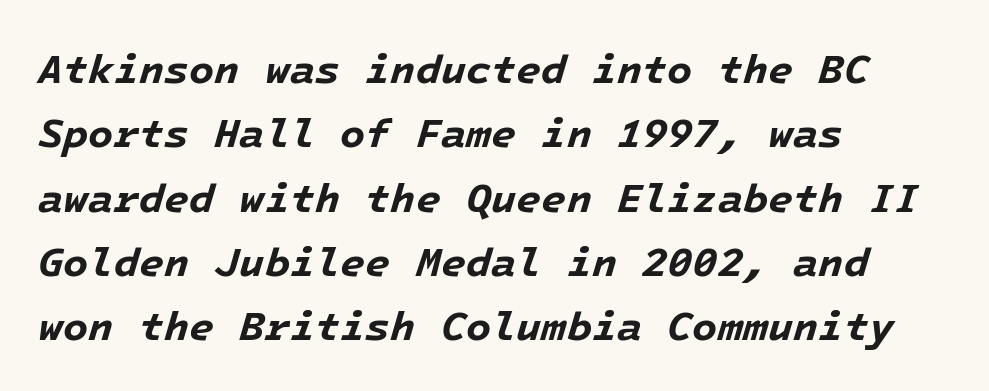
Q: Is the text bold? A: Yes.
Q: Is the text italic (slanted)? A: Yes, it leans right by about 16 degrees.
Q: Is the text underlined? A: No.
Q: How is the paragraph aligned? A: Left-aligned.
Q: Is the spacing between letters normal or unusually wide? A: Normal.
Q: Is the spacing between lines tight, normal or loose? A: Normal.
Q: Width (condensed, normal, or wide)? A: Normal.
Q: Stroke contrast? A: Low.
Q: x-height? A: Medium.
